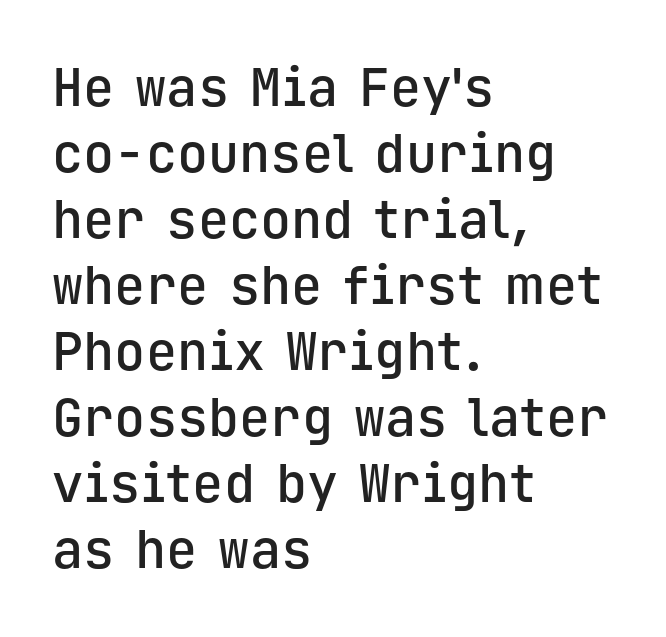
Q: Is the text bold? A: Semi-bold.
Q: Is the text italic (slanted)? A: No, it is upright.
Q: Is the typeface a serif or a sans-serif typeface? A: Sans-serif.
Q: Is the text underlined? A: No.
Q: How is the paragraph aligned? A: Left-aligned.
Q: Is the spacing between letters normal or unusually wide? A: Normal.
Q: Is the spacing between lines tight, normal or loose? A: Normal.
Q: Width (condensed, normal, or wide)? A: Normal.
Q: Stroke contrast? A: Low.
Q: x-height? A: Medium.
Q: Monospaced? A: Yes.
